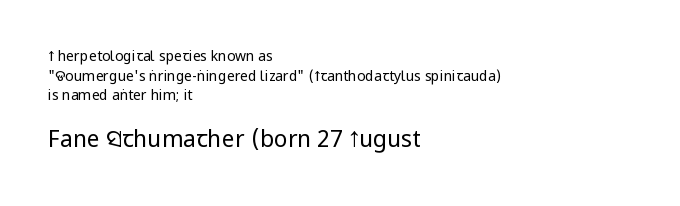
The image shows 23 px text type, upright; set left-aligned, normal line spacing (1.4x), normal letter spacing, not underlined; the second (bottom) block is 1.64x larger.
